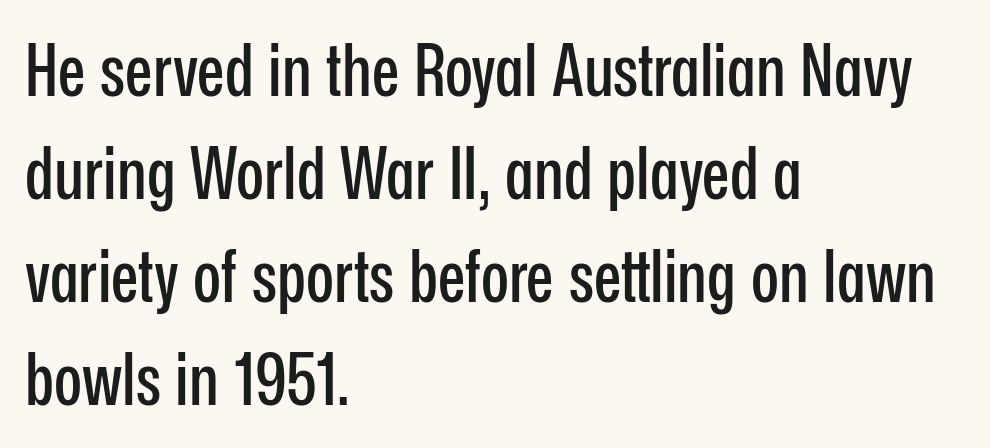
Q: Is the text italic (slanted)? A: No, it is upright.
Q: Is the typeface a serif or a sans-serif typeface? A: Sans-serif.
Q: Is the text underlined? A: No.
Q: How is the paragraph aligned? A: Left-aligned.
Q: Is the spacing between letters normal or unusually wide? A: Normal.
Q: Is the spacing between lines tight, normal or loose? A: Normal.
Q: Width (condensed, normal, or wide)? A: Condensed.
Q: Stroke contrast? A: Low.
Q: x-height? A: Medium.
Q: Monospaced? A: No.
